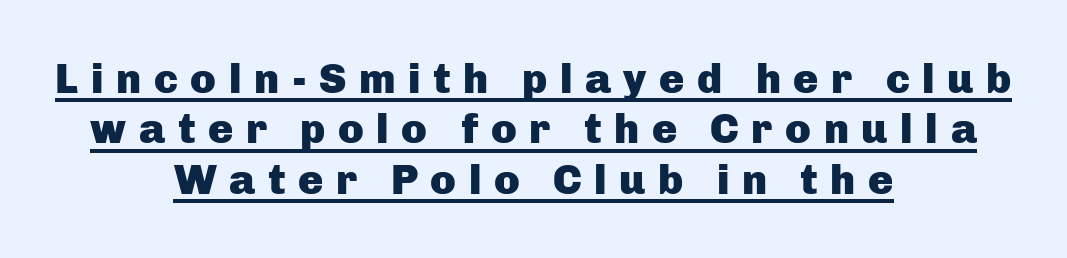
Words appear elongated and porous because spacing is wide. Typeset on center — no edge is straight. Look at the stroke-to-counter ratio: heavy, a bold. The text was rendered using a sans face with plain stroke endings. Italic: no, the glyphs are upright roman. This sample has the flowing, uneven cadence of proportional lettering.
